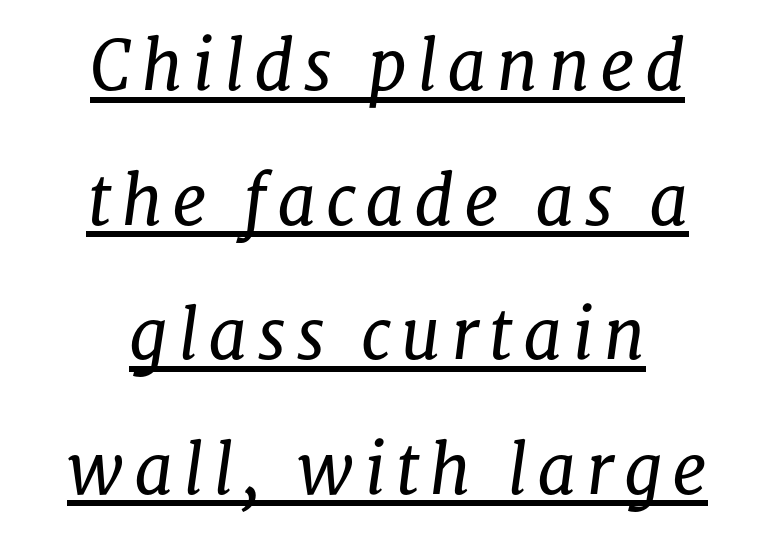
{"serif": "yes", "italic": "yes", "lean": "right", "slant_degrees": 8, "bold": "no", "weight": "regular", "width": "normal", "stroke_contrast": "low", "x_height": "medium", "monospaced": "no", "underline": "yes", "align": "center", "line_spacing": "loose", "line_spacing_ratio": 1.95, "glyph_px": 69}
